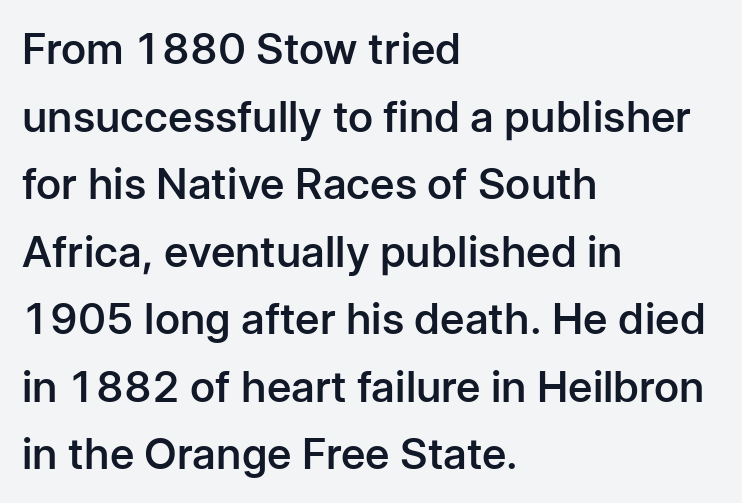
The image shows 43 px semibold sans-serif type, upright; set left-aligned, normal line spacing (1.57x), normal letter spacing, not underlined; low stroke contrast and a medium x-height.
